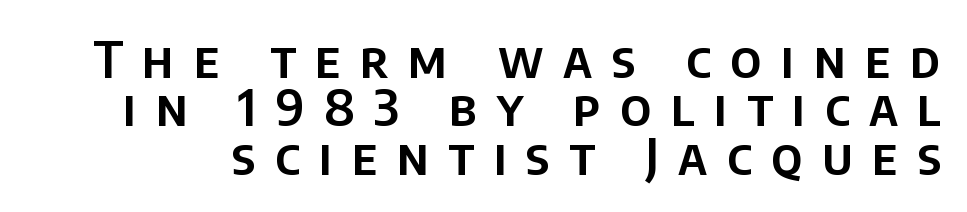
The image shows 50 px sans-serif type, upright; set tight line spacing (0.97x), unusually wide letter spacing (+0.39 em), not underlined; low stroke contrast and a large x-height.
